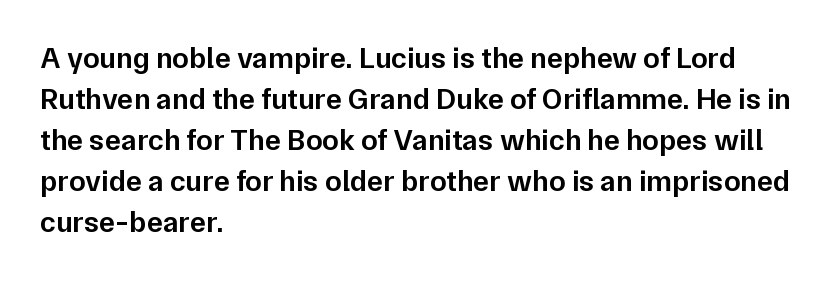
The image shows 30 px semibold sans-serif type, upright; set left-aligned, normal line spacing (1.37x), normal letter spacing, not underlined; low stroke contrast and a medium x-height.
